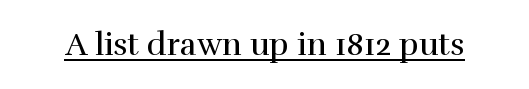
Q: Is the text bold? A: No.
Q: Is the text italic (slanted)? A: No, it is upright.
Q: Is the typeface a serif or a sans-serif typeface? A: Serif.
Q: Is the text underlined? A: Yes.
Q: Is the spacing between letters normal or unusually wide? A: Normal.
Q: Width (condensed, normal, or wide)? A: Normal.
Q: Stroke contrast? A: High.
Q: x-height? A: Medium.
Q: Monospaced? A: No.
